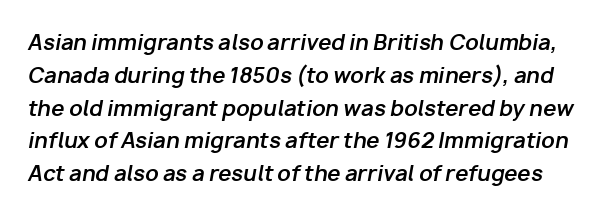
The horizontal fit of the characters is conventional and even. Regular leading. A dark, heavy texture on the line: the type is bold. Clear beneath every line of the passage. This sample uses an oblique cut, with every glyph tilted off the vertical.
